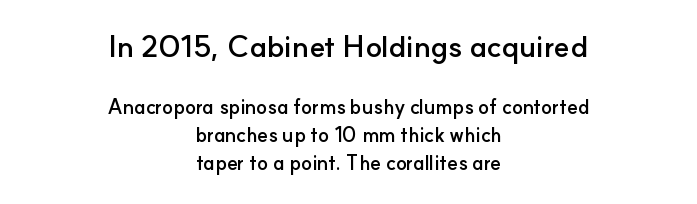
The image shows 30 px semibold sans-serif type, upright; set centered, normal line spacing (1.42x), normal letter spacing, not underlined; the first (top) block is 1.5x larger; low stroke contrast and a small x-height.
